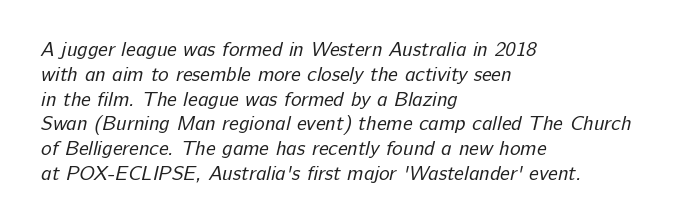
The setting favours the left margin, as ordinary paragraphs usually do. The zone under the glyphs is completely vacant. Weight: not bold — regular or lighter. Glyph-to-glyph distance matches everyday printed text.
